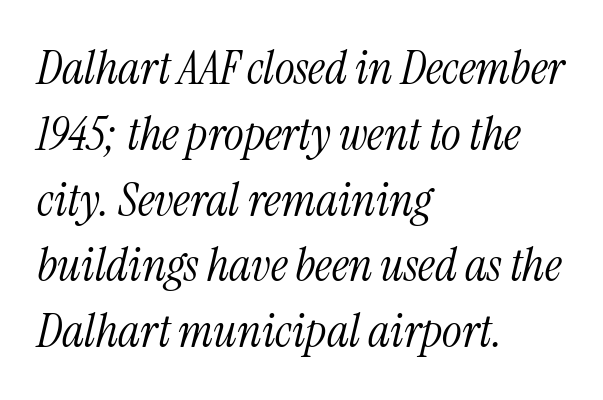
The image shows 47 px light, condensed serif type, italic (leaning right); set left-aligned, normal line spacing (1.4x), normal letter spacing, not underlined; medium stroke contrast and a medium x-height.
